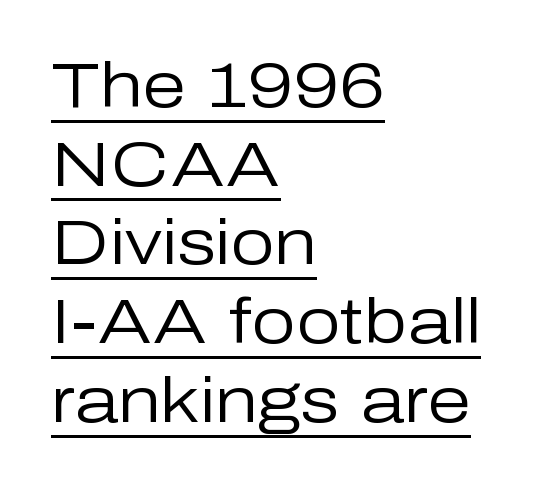
The specimen reads as upright at a glance. Heaviness? Minimal to ordinary, like unemphasized prose. Typographically, this falls in the sans-serif category. Horizontal alignment here is leftward, the default for most running prose.
